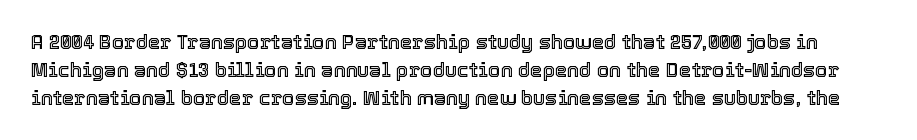
The image shows 20 px text type, upright; set normal line spacing (1.4x), normal letter spacing, not underlined.
